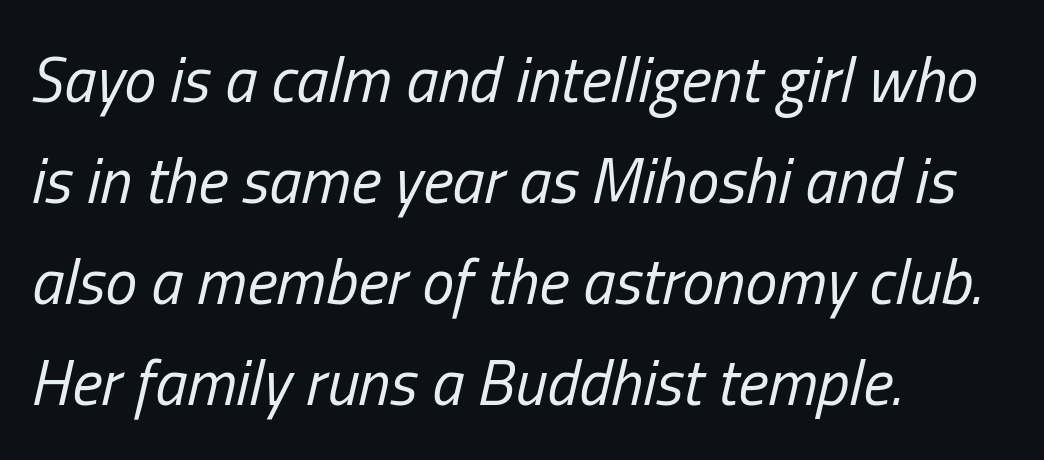
Here the designer chose a conventional face with non-uniform glyph widths. Heft: none added — not bold. A normal amount of white space separates one row of letters from the next. Style check: oblique.
